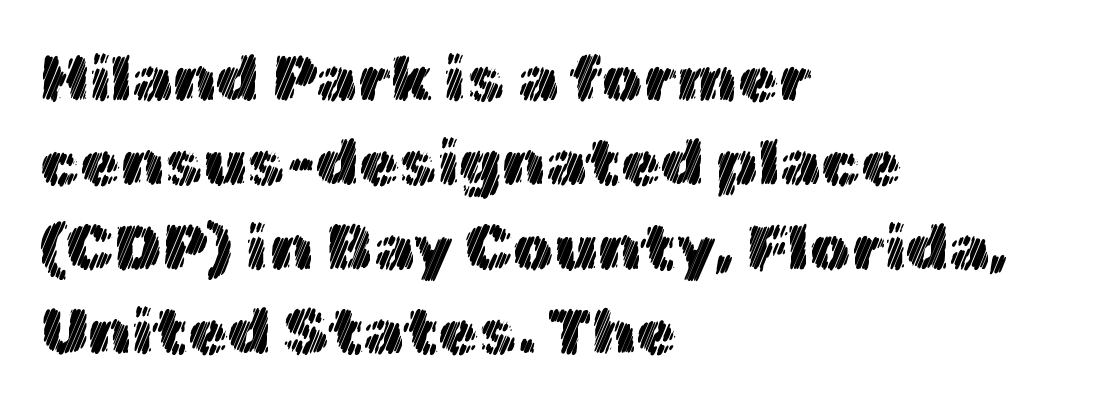
Reading down the column, the eye jumps a familiar distance to each next line. Compared with a centered layout, this one pins lines to the left instead. Anything drawn beneath the words? Only blank space. This sample has the flowing, uneven cadence of proportional lettering. Notice how the stems are strictly vertical — no italics here. Students, note that the glyphs here touch the page at normal intervals.
